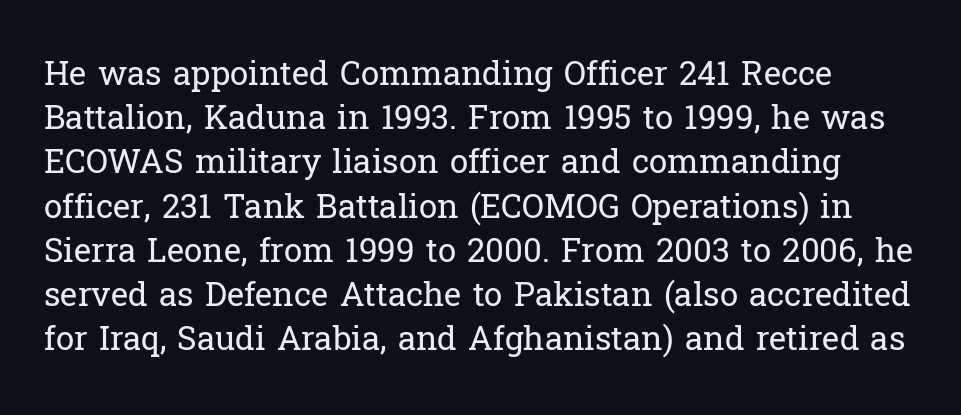
{"serif": "yes", "italic": "no", "bold": "no", "weight": "regular", "width": "normal", "stroke_contrast": "low", "x_height": "medium", "monospaced": "no", "underline": "no", "line_spacing": "normal", "line_spacing_ratio": 1.34, "letter_spacing": "normal", "letter_spacing_em": 0.0, "glyph_px": 33}
